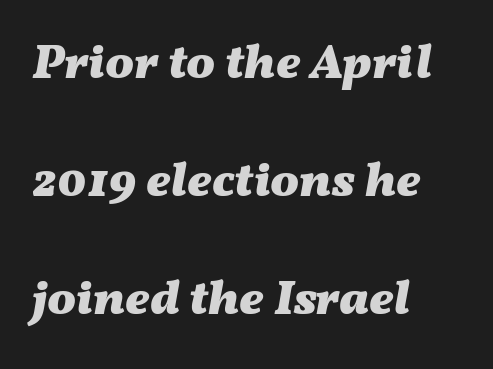
{"italic": "yes", "lean": "right", "slant_degrees": 11, "bold": "yes", "weight": "heavy", "width": "wide", "stroke_contrast": "medium", "x_height": "medium", "monospaced": "no", "underline": "no", "align": "left", "line_spacing": "loose", "line_spacing_ratio": 2.46, "letter_spacing": "normal", "letter_spacing_em": 0.0, "glyph_px": 48}
